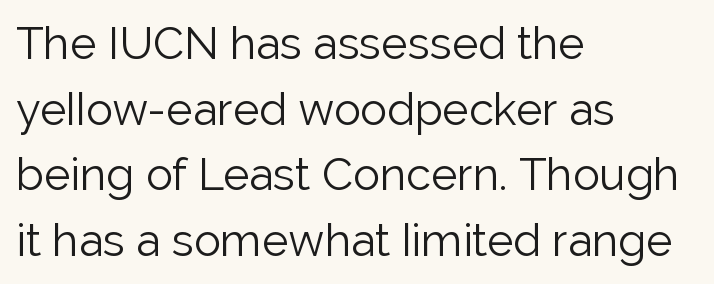
The image shows 45 px light sans-serif type, upright; set left-aligned, normal line spacing (1.46x), normal letter spacing, not underlined; low stroke contrast and a medium x-height.
